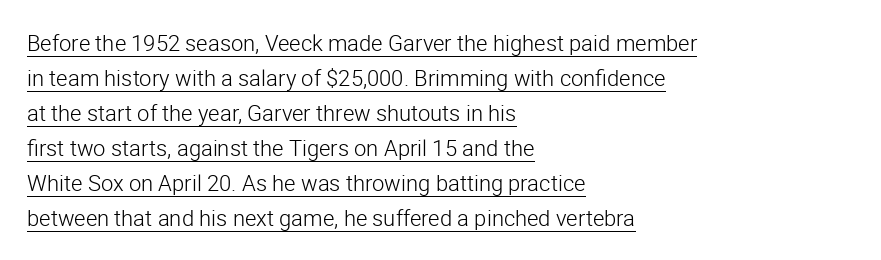
Every character sits straight up, as roman type does. The strokes are not fattened; the text isn't bold. The rows are spaced the way most documents space them. There is no visible air inserted between adjacent glyphs. Emphasis is given by a line drawn under the lettering.
